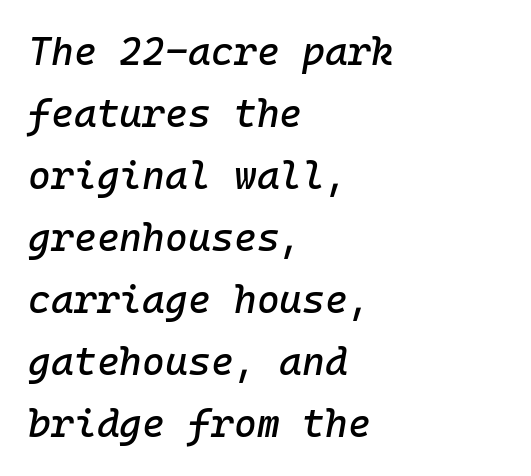
The image shows 39 px text type, italic (leaning right), monospaced; set left-aligned, normal line spacing (1.59x), normal letter spacing, not underlined; low stroke contrast and a medium x-height.
